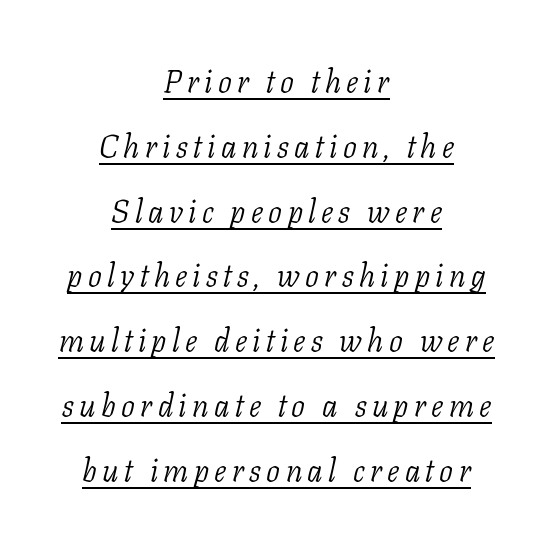
The image shows 31 px light serif type, italic (leaning right); set centered, loose line spacing (2.09x), underlined; low stroke contrast and a medium x-height.
